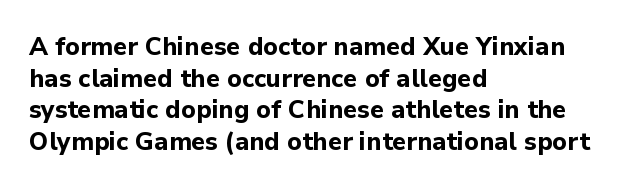
Short and long lines alike share a common starting point at left. The vertical gap from one line to the next is medium. Does the lettering tilt? It doesn't — this is upright. Underline: absent. The tracking reads as untouched default to a designer's eye. Chunky letters — that's bold for sure.
